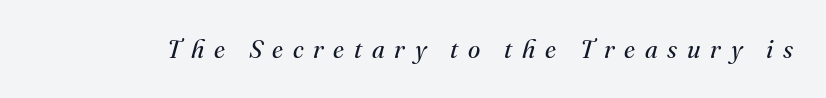
Yep, that's italic — everything's leaning. Decoration check: the copy has no underline. Is this a heavy cut? Hardly; it is regular or lighter. The type is letterspaced generously, with wide tracking.
